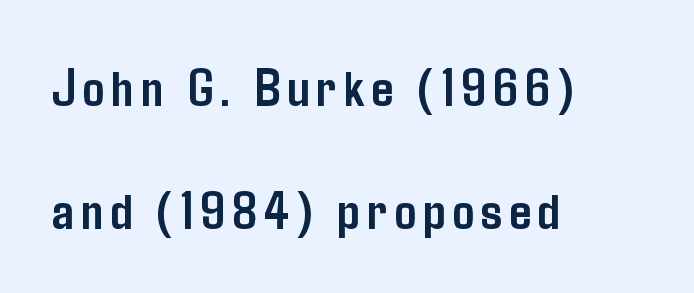
Bold? Absolutely — the strokes are thick and heavy. The characters display no serif detailing; their extremities are plain. Words float on clear page, feet unadorned. If you drew a ruler down the left edge, every line would touch it. If you measured baseline to baseline, you'd find a long distance. The letters advance in unequal steps, a hallmark of proportional type.
